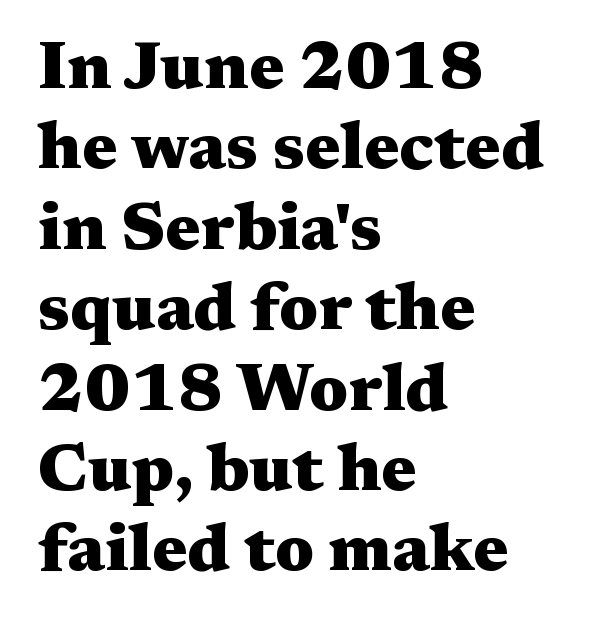
The image shows 67 px heavy, wide serif type, upright; set left-aligned, line spacing 1.2x, normal letter spacing, not underlined; medium stroke contrast and a medium x-height.
